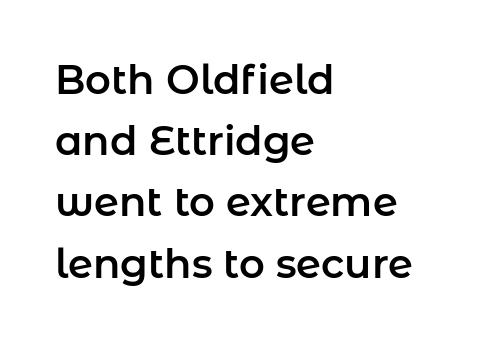
Q: Is the text italic (slanted)? A: No, it is upright.
Q: Is the typeface a serif or a sans-serif typeface? A: Sans-serif.
Q: Is the text underlined? A: No.
Q: How is the paragraph aligned? A: Left-aligned.
Q: Is the spacing between letters normal or unusually wide? A: Normal.
Q: Is the spacing between lines tight, normal or loose? A: Normal.
Q: Width (condensed, normal, or wide)? A: Normal.
Q: Stroke contrast? A: Low.
Q: x-height? A: Medium.
Q: Monospaced? A: No.
